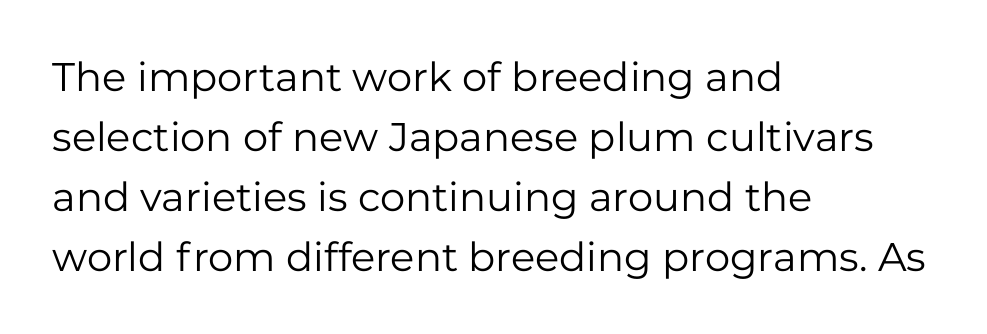
Q: Is the text bold? A: No.
Q: Is the text italic (slanted)? A: No, it is upright.
Q: Is the typeface a serif or a sans-serif typeface? A: Sans-serif.
Q: Is the text underlined? A: No.
Q: How is the paragraph aligned? A: Left-aligned.
Q: Is the spacing between letters normal or unusually wide? A: Normal.
Q: Is the spacing between lines tight, normal or loose? A: Normal.
Q: Width (condensed, normal, or wide)? A: Normal.
Q: Stroke contrast? A: Low.
Q: x-height? A: Medium.
Q: Monospaced? A: No.
